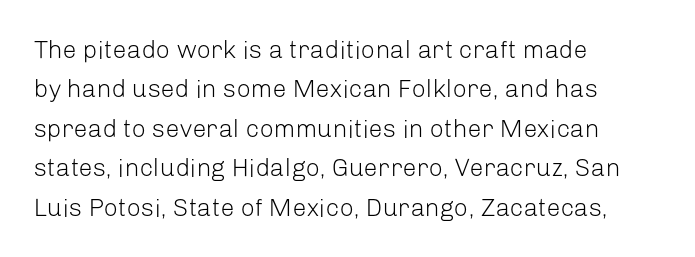
This block has exactly the height ordinary leading produces. Heft: none added — not bold. The face used here is rendered with its standard letterfit. Horizontally, the lines are justified to the leading edge only.
